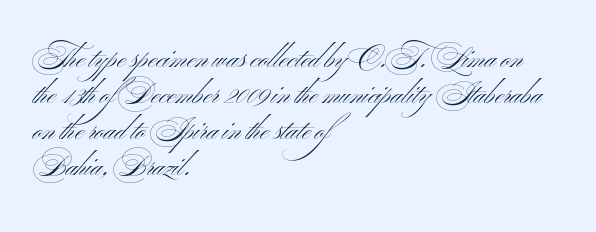
{"serif": "no", "bold": "no", "weight": "light", "width": "wide", "stroke_contrast": "medium", "x_height": "small", "monospaced": "no", "underline": "no", "align": "left", "line_spacing_ratio": 1.24, "letter_spacing": "normal", "letter_spacing_em": 0.0, "glyph_px": 29}
